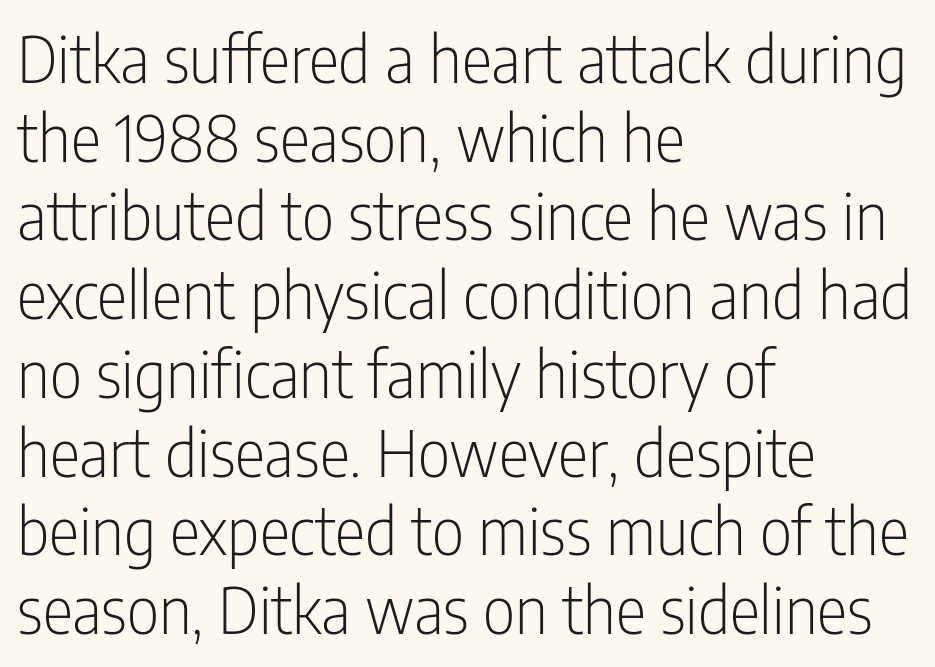
Casual observation: everything's shoved over to the left. Nope, no serifs anywhere on these letters. You can tell it's not italic because the verticals are truly vertical. Counters stay open thanks to moderate or lighter strokes. The words here are not underlined.
